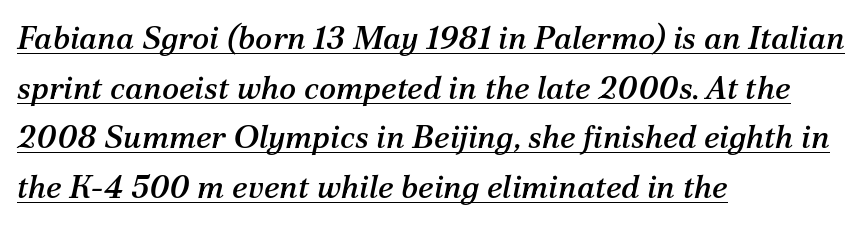
The rendering applies a slant to the glyphs. Reading down the block, your eye returns to a fixed left position each line. A typesetter would call this leading conventional body-copy spacing. Looks like regular typesetting: each glyph gets only the width it needs. Glance below the letters and you will spot a drawn line.
